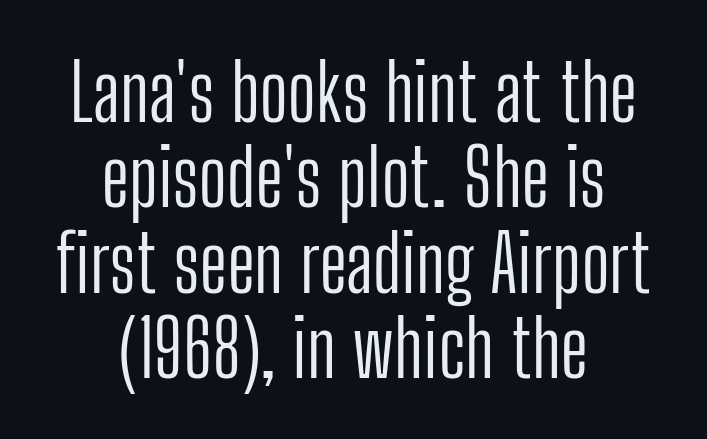
{"serif": "no", "italic": "no", "bold": "no", "weight": "light", "width": "condensed", "stroke_contrast": "low", "x_height": "medium", "monospaced": "no", "underline": "no", "align": "center", "line_spacing": "tight", "line_spacing_ratio": 1.08, "letter_spacing": "normal", "letter_spacing_em": 0.0, "glyph_px": 79}
